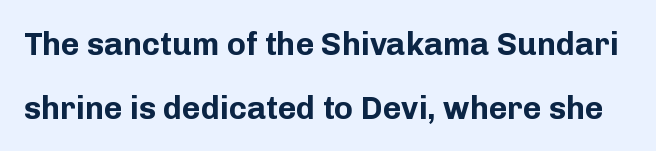
Classification — sans serif. Plain, unruled lines of type. Leading: increased. Bold? Absolutely — the strokes are thick and heavy. A roman cut, with each character standing at attention. The gaps between neighbouring characters are ordinary and unremarkable.
